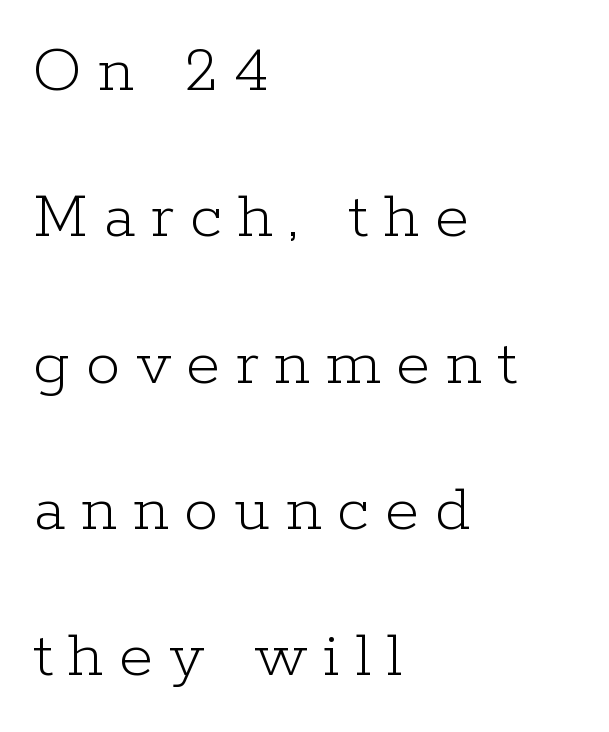
Q: Is the text bold? A: No.
Q: Is the text italic (slanted)? A: No, it is upright.
Q: Is the typeface a serif or a sans-serif typeface? A: Serif.
Q: Is the text underlined? A: No.
Q: How is the paragraph aligned? A: Left-aligned.
Q: Is the spacing between letters normal or unusually wide? A: Unusually wide.
Q: Is the spacing between lines tight, normal or loose? A: Loose.
Q: Width (condensed, normal, or wide)? A: Normal.
Q: Stroke contrast? A: Low.
Q: x-height? A: Medium.
Q: Monospaced? A: No.
